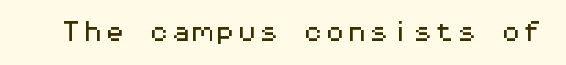
{"italic": "no", "underline": "no", "letter_spacing": "normal", "letter_spacing_em": 0.0, "glyph_px": 22}
